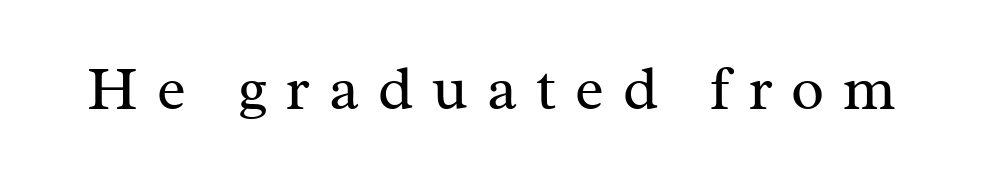
{"serif": "yes", "italic": "no", "bold": "no", "weight": "regular", "width": "normal", "stroke_contrast": "medium", "x_height": "medium", "monospaced": "no", "underline": "no", "letter_spacing": "wide", "letter_spacing_em": 0.31, "glyph_px": 61}
